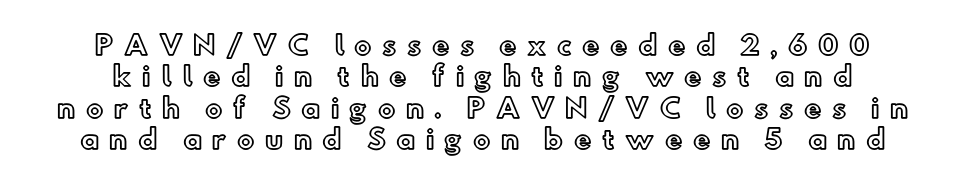
Every stem runs plumb, perpendicular to the baseline. The baseline area is clear. Inter-character spacing is expanded well beyond the font's built-in metrics.
